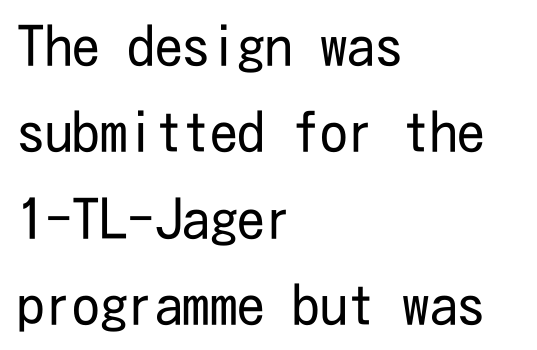
Q: Is the text bold? A: No.
Q: Is the text italic (slanted)? A: No, it is upright.
Q: Is the typeface a serif or a sans-serif typeface? A: Sans-serif.
Q: Is the text underlined? A: No.
Q: How is the paragraph aligned? A: Left-aligned.
Q: Is the spacing between letters normal or unusually wide? A: Normal.
Q: Is the spacing between lines tight, normal or loose? A: Normal.
Q: Width (condensed, normal, or wide)? A: Condensed.
Q: Stroke contrast? A: Low.
Q: x-height? A: Medium.
